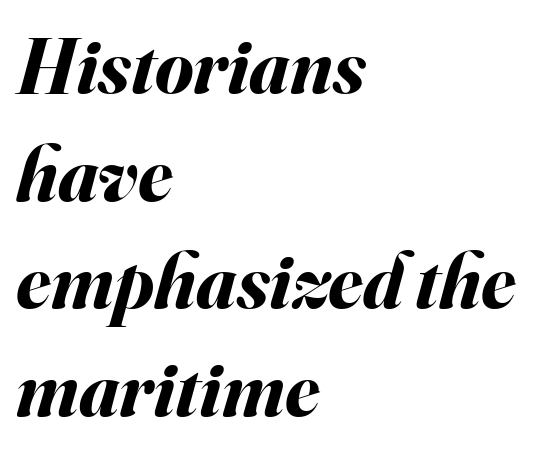
Is the type bold? Yes — the strokes are clearly thick and heavy. You could not count columns in this text — the font is proportionally spaced. The rendering keeps characters at their native spacing. Lines of text with bare space underneath. The passage is arranged the way most books set body copy — flush left. Every character sits at an angle, as italics do.
